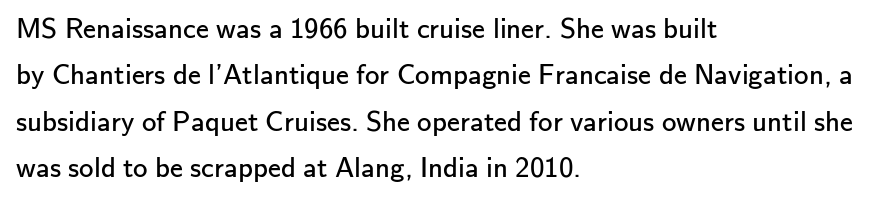
{"serif": "no", "italic": "no", "bold": "no", "weight": "regular", "width": "normal", "stroke_contrast": "low", "x_height": "small", "monospaced": "no", "underline": "no", "align": "left", "line_spacing": "normal", "line_spacing_ratio": 1.6, "letter_spacing": "normal", "letter_spacing_em": 0.0, "glyph_px": 29}
